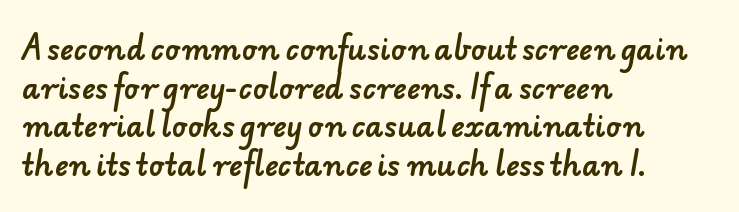
Q: Is the typeface a serif or a sans-serif typeface? A: Sans-serif.
Q: Is the text underlined? A: No.
Q: How is the paragraph aligned? A: Left-aligned.
Q: Is the spacing between letters normal or unusually wide? A: Normal.
Q: Is the spacing between lines tight, normal or loose? A: Normal.
Q: Width (condensed, normal, or wide)? A: Normal.
Q: Stroke contrast? A: Low.
Q: x-height? A: Small.
Q: Monospaced? A: No.
